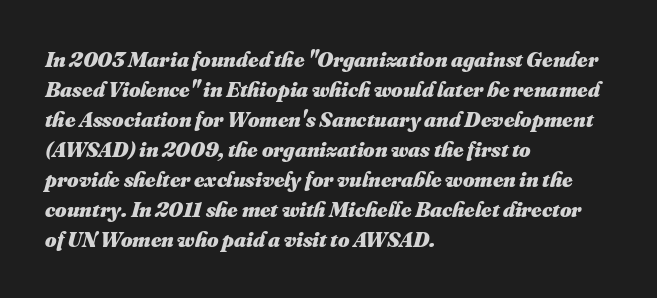
Q: Is the text bold? A: Yes.
Q: Is the text underlined? A: No.
Q: How is the paragraph aligned? A: Left-aligned.
Q: Is the spacing between letters normal or unusually wide? A: Normal.
Q: Is the spacing between lines tight, normal or loose? A: Normal.
